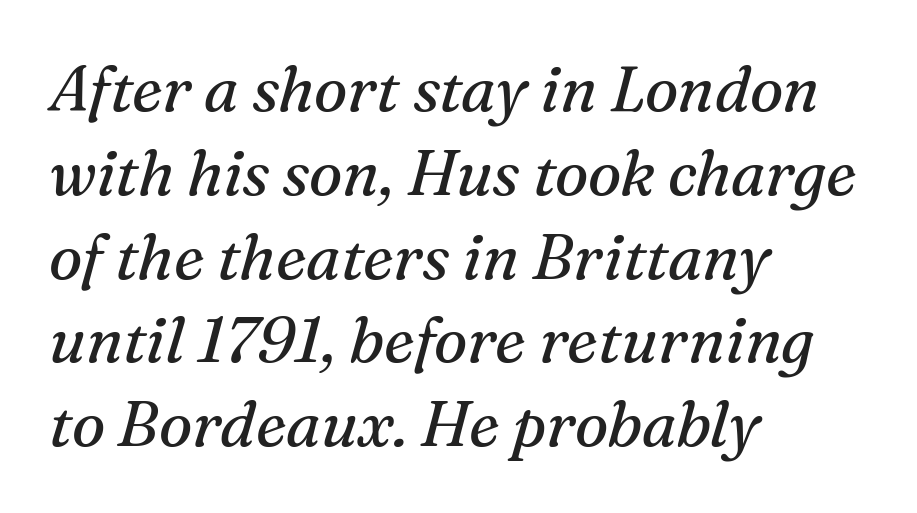
The space directly below the letters is spotless. If you drew a ruler down the left edge, every line would touch it. Quick note: interline space is typical. In terms of posture, this sample is oblique. This is serif lettering, the kind often seen in printed books.
